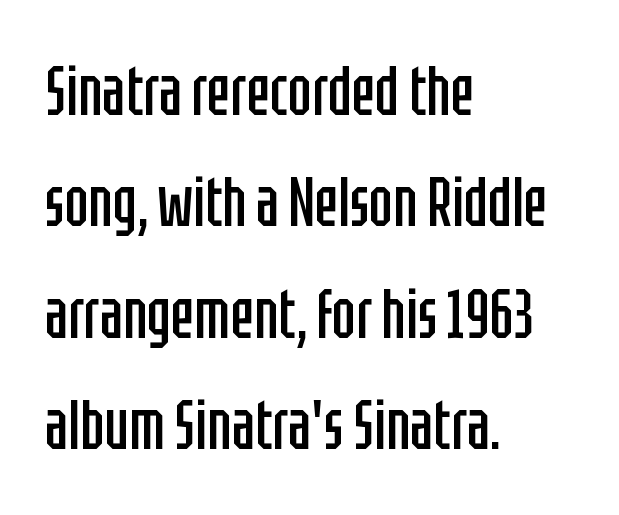
The image shows 70 px regular-weight, condensed sans-serif type, upright; set left-aligned, normal line spacing (1.59x), normal letter spacing, not underlined; low stroke contrast and a large x-height.
